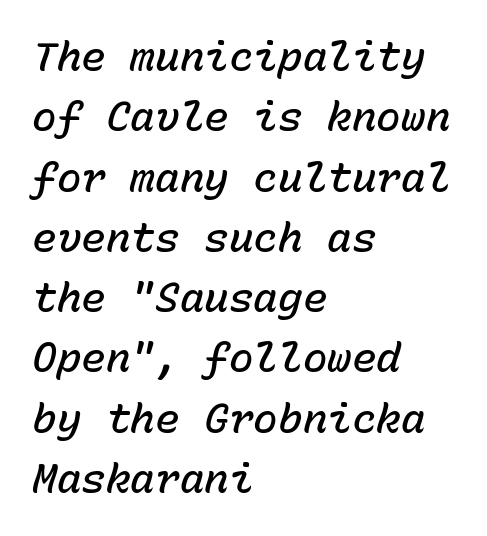
{"italic": "yes", "lean": "right", "slant_degrees": 15, "bold": "semi", "weight": "semibold", "width": "normal", "stroke_contrast": "low", "x_height": "medium", "monospaced": "yes", "underline": "no", "align": "left", "line_spacing": "normal", "line_spacing_ratio": 1.47, "letter_spacing": "normal", "letter_spacing_em": 0.0, "glyph_px": 41}
